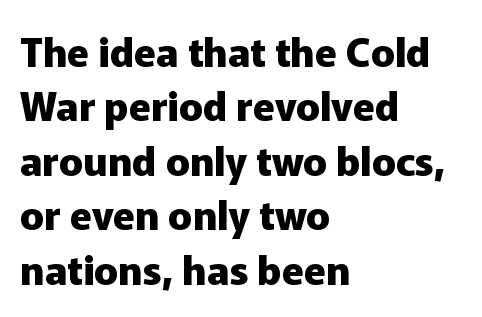
{"serif": "no", "italic": "no", "bold": "yes", "weight": "heavy", "width": "normal", "stroke_contrast": "low", "x_height": "medium", "monospaced": "no", "underline": "no", "align": "left", "line_spacing": "normal", "line_spacing_ratio": 1.36, "letter_spacing": "normal", "letter_spacing_em": 0.0, "glyph_px": 40}
